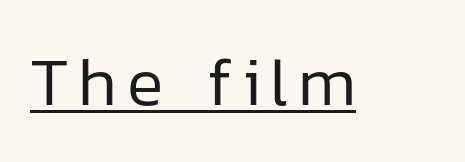
Examine the stroke ends and you'll find no serifs. This sample has the flowing, uneven cadence of proportional lettering. You can see a thin bar hugging the bottom of the glyphs. The letterforms sit at book weight or below. The letters stand upright; this is a roman face.
